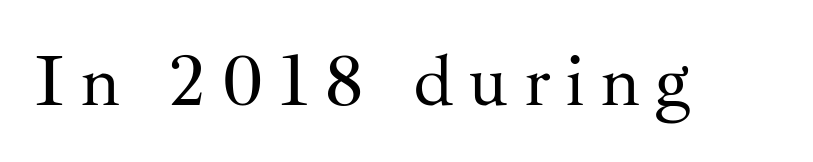
{"serif": "yes", "italic": "no", "bold": "no", "weight": "regular", "width": "normal", "stroke_contrast": "medium", "x_height": "small", "monospaced": "no", "underline": "no", "letter_spacing": "wide", "letter_spacing_em": 0.2, "glyph_px": 74}
